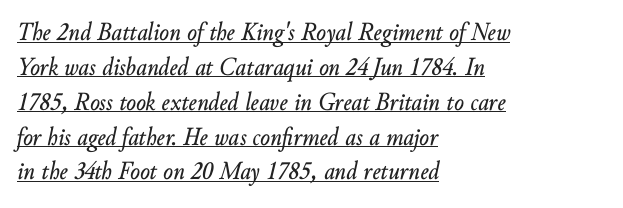
This rendering uses left alignment, leaving the right contour irregular. Quick note: italic. Observe the ordinary spacing: letters are neighbours, not strangers. Whoever set this chose a conventional vertical rhythm.
